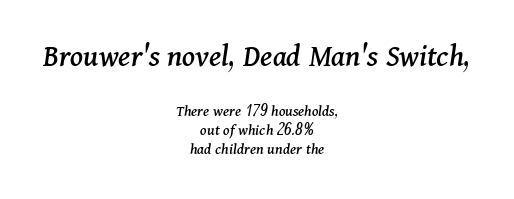
{"serif": "yes", "italic": "yes", "lean": "right", "slant_degrees": 11, "width": "normal", "stroke_contrast": "medium", "x_height": "medium", "monospaced": "no", "underline": "no", "align": "center", "line_spacing_ratio": 1.18, "letter_spacing": "normal", "letter_spacing_em": 0.0, "larger_block": "first", "size_ratio": 2.0, "glyph_px": 32}
